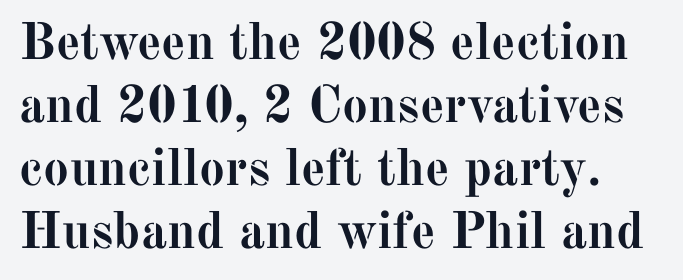
Honestly, the letter spacing is just normal — you wouldn't notice it. Posture: upright roman. Varying glyph widths throughout — classic text-font behaviour. The area under the type is left untouched. A serif font was chosen for this passage.
